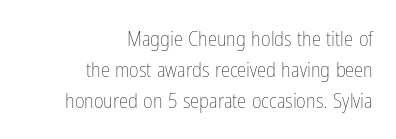
Q: Is the text bold? A: No.
Q: Is the text italic (slanted)? A: No, it is upright.
Q: Is the text underlined? A: No.
Q: How is the paragraph aligned? A: Right-aligned.
Q: Is the spacing between letters normal or unusually wide? A: Normal.
Q: Is the spacing between lines tight, normal or loose? A: Normal.
